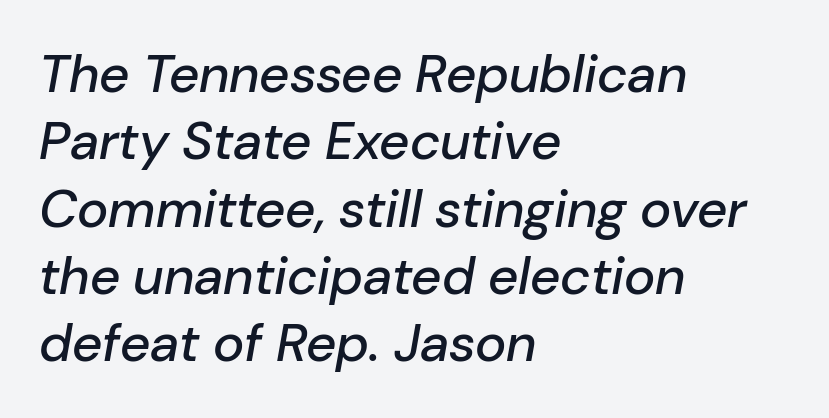
The image shows 53 px text type, italic (leaning right); set left-aligned, normal line spacing (1.27x), normal letter spacing, not underlined; low stroke contrast and a medium x-height.
